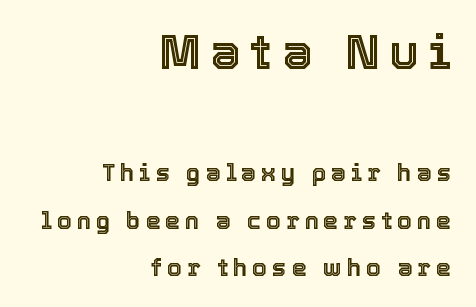
The space between consecutive lines is lavish. This sample has the flowing, uneven cadence of proportional lettering. Descenders are the only things crossing below the line. Notice how the stems are strictly vertical — no italics here.
